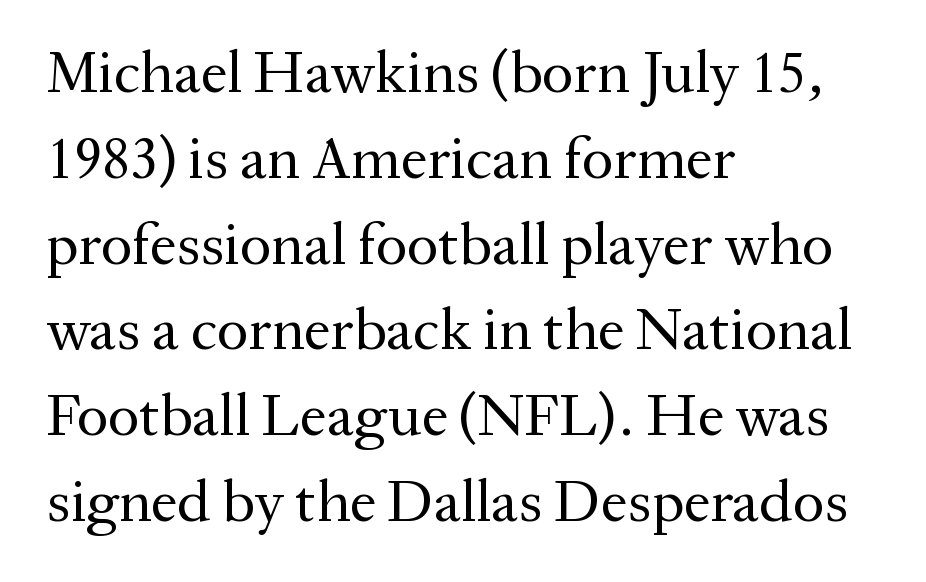
{"serif": "yes", "italic": "no", "bold": "no", "weight": "regular", "width": "normal", "stroke_contrast": "medium", "x_height": "medium", "monospaced": "no", "underline": "no", "align": "left", "line_spacing": "normal", "line_spacing_ratio": 1.43, "letter_spacing": "normal", "letter_spacing_em": 0.0, "glyph_px": 60}
